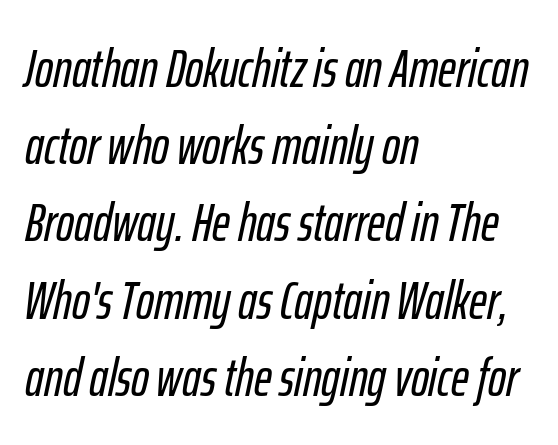
The rendering uses a moderate line-height, typical for paragraphs. Looking at the ascenders, they clearly lean. Check under the words: just untouched page. Where is the straight margin? On the left.
